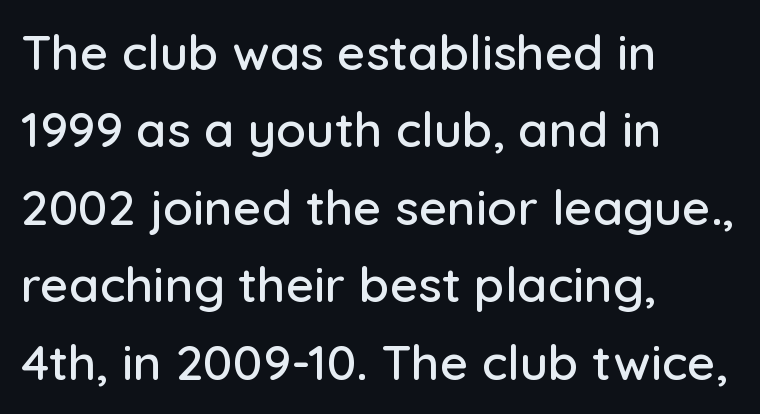
Successive baselines arrive at the customary interval. Spacing between characters is what you'd get straight out of the box. Any mark beneath the type? The region is blank. A typesetter would mark this as roman, not italic.
